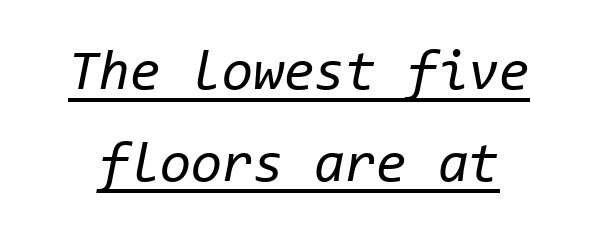
The image shows 56 px regular-weight type, italic (leaning right), monospaced; set normal line spacing (1.64x), normal letter spacing, underlined; low stroke contrast and a medium x-height.
